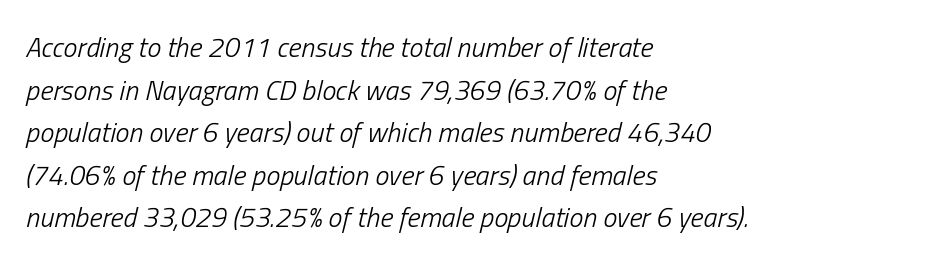
Stems and bowls with no extra thickness — not bold. Spacing verdict: proportional, widths tailored to each character. Normally led — the rows are evenly, conventionally spaced. The area under the type is left untouched.
